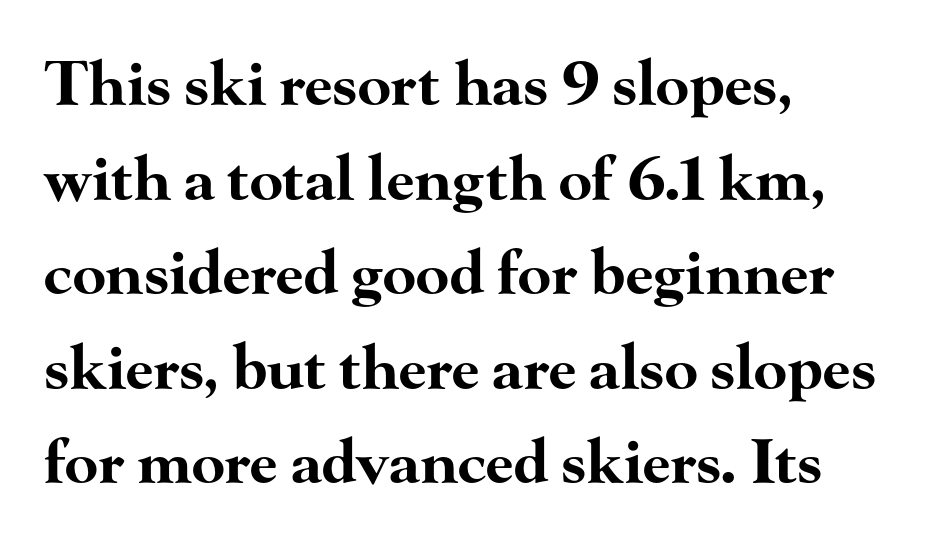
Where is the straight margin? On the left. Heft: maximum for text — a bold. The font's upright variant was chosen for this text. Underlining? Definitely not there. Tracking here is standard; glyphs follow each other at the usual distance. The lines sit at an ordinary, default distance from one another.
